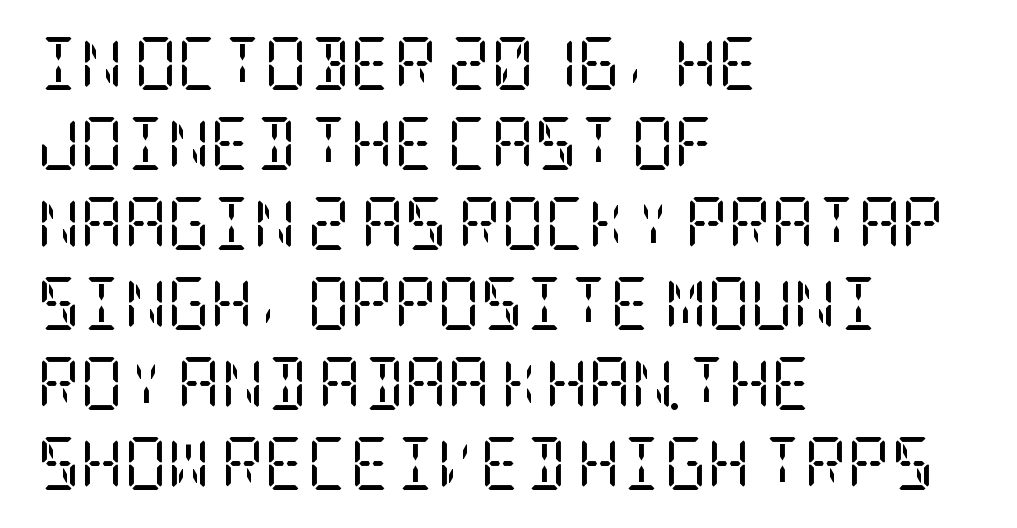
The image shows 53 px regular-weight, condensed serif type, upright; set left-aligned, normal line spacing (1.51x), normal letter spacing, not underlined; low stroke contrast and a large x-height.
